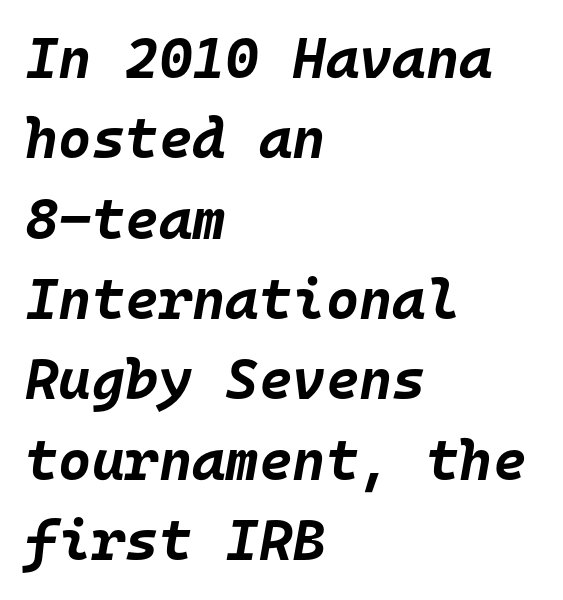
{"italic": "yes", "lean": "right", "slant_degrees": 10, "bold": "yes", "weight": "bold", "width": "normal", "stroke_contrast": "low", "x_height": "large", "monospaced": "yes", "underline": "no", "align": "left", "line_spacing": "normal", "line_spacing_ratio": 1.41, "letter_spacing": "normal", "letter_spacing_em": 0.0, "glyph_px": 57}
